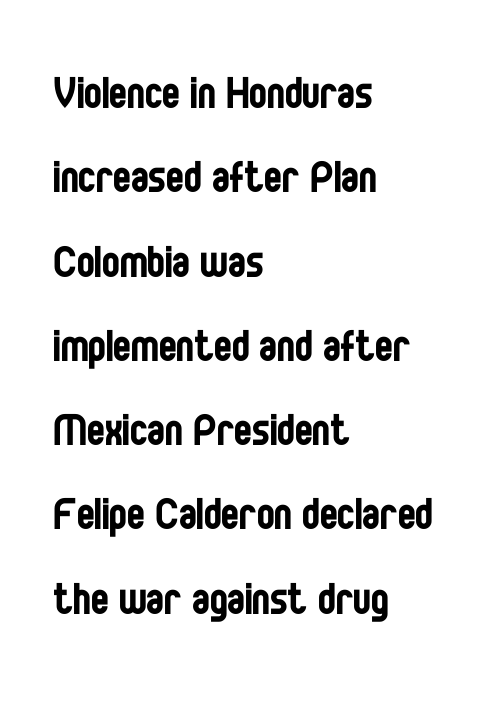
{"serif": "no", "italic": "no", "bold": "no", "weight": "regular", "width": "condensed", "stroke_contrast": "low", "x_height": "large", "monospaced": "no", "underline": "no", "align": "left", "line_spacing": "normal", "line_spacing_ratio": 1.59, "letter_spacing": "normal", "letter_spacing_em": 0.0, "glyph_px": 53}
